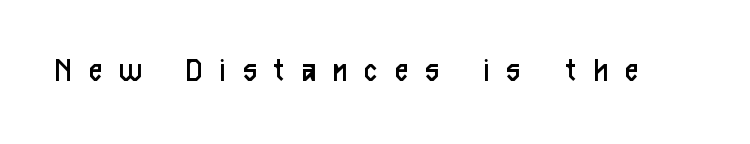
Q: Is the text bold? A: No.
Q: Is the text italic (slanted)? A: No, it is upright.
Q: Is the typeface a serif or a sans-serif typeface? A: Sans-serif.
Q: Is the text underlined? A: No.
Q: Is the spacing between letters normal or unusually wide? A: Unusually wide.
Q: Width (condensed, normal, or wide)? A: Condensed.
Q: Stroke contrast? A: Low.
Q: x-height? A: Medium.
Q: Monospaced? A: No.
